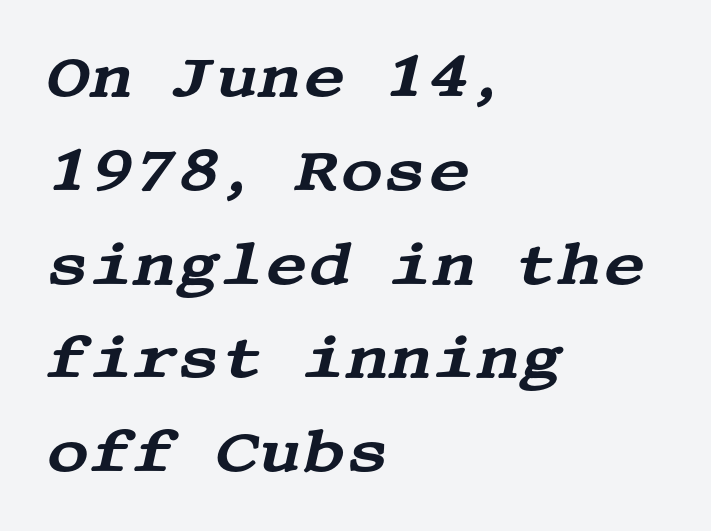
Q: Is the text italic (slanted)? A: Yes, it leans right by about 13 degrees.
Q: Is the typeface a serif or a sans-serif typeface? A: Serif.
Q: Is the text underlined? A: No.
Q: How is the paragraph aligned? A: Left-aligned.
Q: Is the spacing between letters normal or unusually wide? A: Normal.
Q: Is the spacing between lines tight, normal or loose? A: Normal.
Q: Width (condensed, normal, or wide)? A: Wide.
Q: Stroke contrast? A: Medium.
Q: x-height? A: Large.
